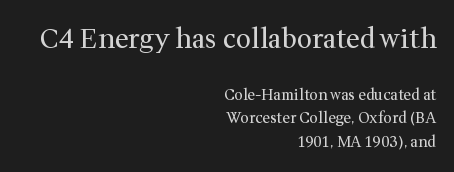
These lines keep a tight, regular rhythm from letter to letter. Anything drawn beneath the words? Only blank space. Heft: none added — not bold. Visually, the top section dominates because its glyphs are scaled up. Italic: no, the glyphs are upright roman.
